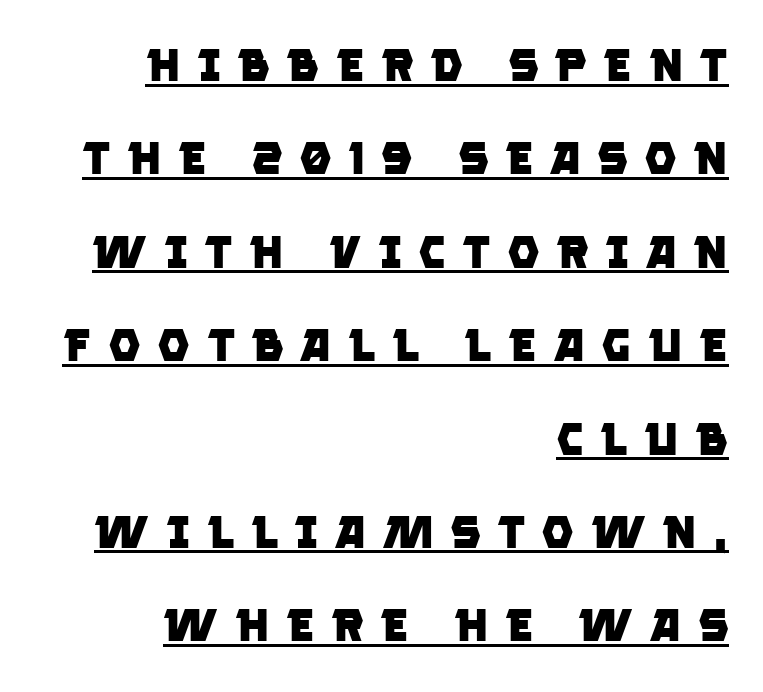
{"serif": "no", "bold": "yes", "weight": "heavy", "width": "normal", "stroke_contrast": "low", "x_height": "large", "monospaced": "no", "underline": "yes", "align": "right", "line_spacing": "loose", "line_spacing_ratio": 2.03, "letter_spacing": "wide", "letter_spacing_em": 0.35, "glyph_px": 46}
